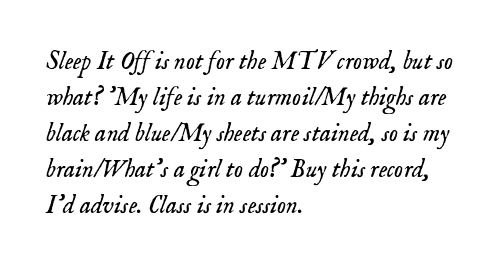
{"italic": "yes", "lean": "right", "slant_degrees": 18, "bold": "no", "underline": "no", "align": "left", "line_spacing": "normal", "line_spacing_ratio": 1.44, "letter_spacing": "normal", "letter_spacing_em": 0.0, "glyph_px": 25}
